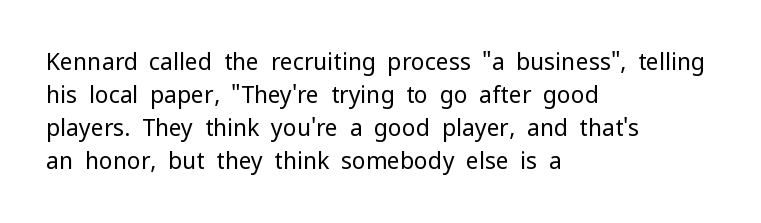
{"italic": "no", "bold": "no", "underline": "no", "align": "left", "line_spacing": "normal", "line_spacing_ratio": 1.44, "letter_spacing": "normal", "letter_spacing_em": 0.0, "glyph_px": 23}
